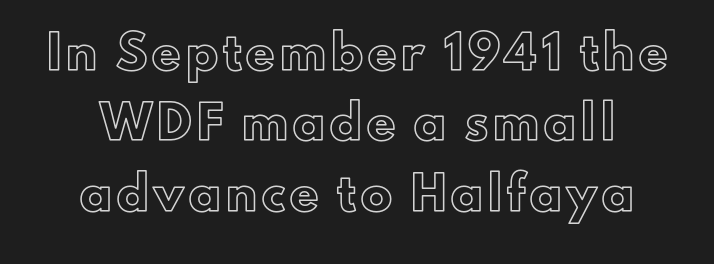
Q: Is the text italic (slanted)? A: No, it is upright.
Q: Is the text underlined? A: No.
Q: Is the spacing between lines tight, normal or loose? A: Loose.
Q: Width (condensed, normal, or wide)? A: Normal.
Q: x-height? A: Small.
Q: Monospaced? A: No.
